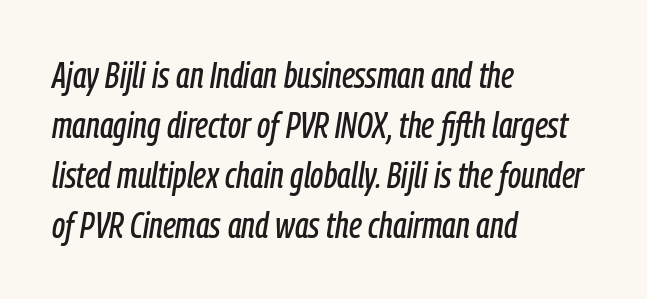
{"italic": "yes", "lean": "right", "slant_degrees": 9, "width": "condensed", "stroke_contrast": "low", "x_height": "medium", "monospaced": "no", "underline": "no", "align": "left", "line_spacing": "normal", "line_spacing_ratio": 1.35, "letter_spacing": "normal", "letter_spacing_em": 0.0, "glyph_px": 37}
